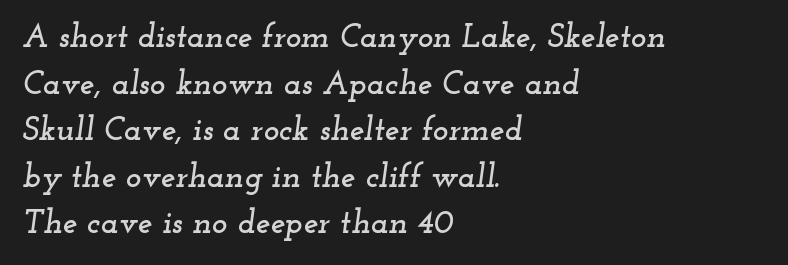
Q: Is the text italic (slanted)? A: Yes, it leans right by about 12 degrees.
Q: Is the typeface a serif or a sans-serif typeface? A: Serif.
Q: Is the text underlined? A: No.
Q: How is the paragraph aligned? A: Left-aligned.
Q: Is the spacing between letters normal or unusually wide? A: Normal.
Q: Is the spacing between lines tight, normal or loose? A: Normal.
Q: Width (condensed, normal, or wide)? A: Wide.
Q: Stroke contrast? A: Low.
Q: x-height? A: Small.
Q: Monospaced? A: No.
